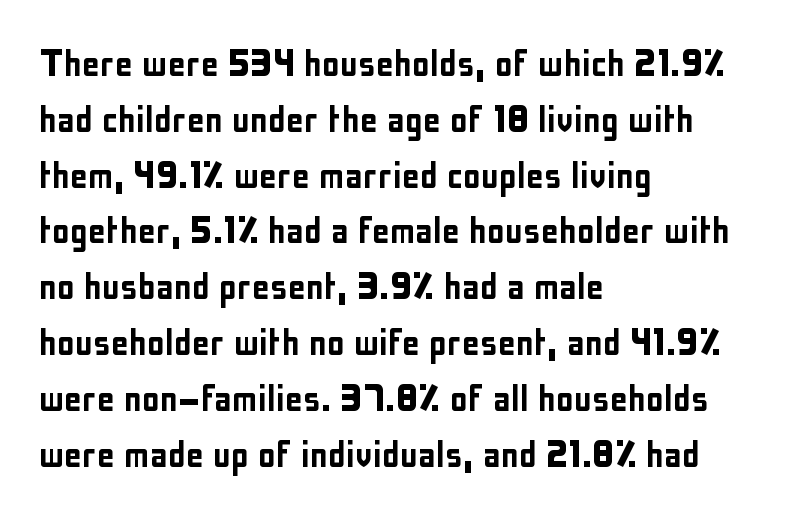
{"serif": "no", "italic": "no", "width": "condensed", "stroke_contrast": "low", "x_height": "medium", "monospaced": "no", "underline": "no", "align": "left", "line_spacing_ratio": 1.24, "letter_spacing": "normal", "letter_spacing_em": 0.0, "glyph_px": 45}
